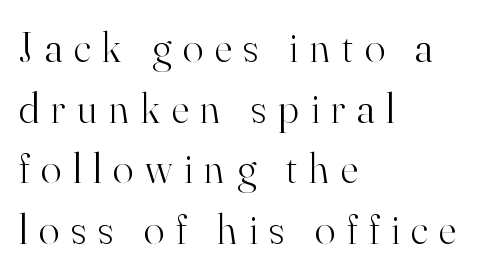
The image shows 43 px light serif type, upright; set left-aligned, normal line spacing (1.41x), unusually wide letter spacing (+0.27 em), not underlined; high stroke contrast and a small x-height.
